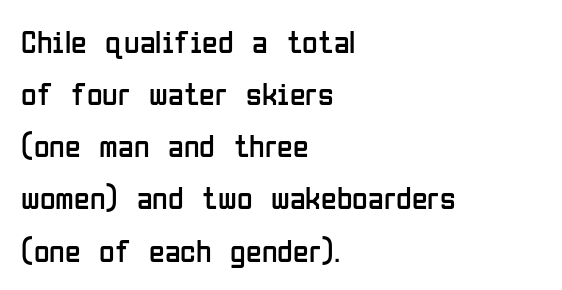
Q: Is the text bold? A: No.
Q: Is the text italic (slanted)? A: No, it is upright.
Q: Is the typeface a serif or a sans-serif typeface? A: Sans-serif.
Q: Is the text underlined? A: No.
Q: How is the paragraph aligned? A: Left-aligned.
Q: Is the spacing between letters normal or unusually wide? A: Normal.
Q: Is the spacing between lines tight, normal or loose? A: Normal.
Q: Width (condensed, normal, or wide)? A: Condensed.
Q: Stroke contrast? A: Low.
Q: x-height? A: Medium.
Q: Monospaced? A: No.
